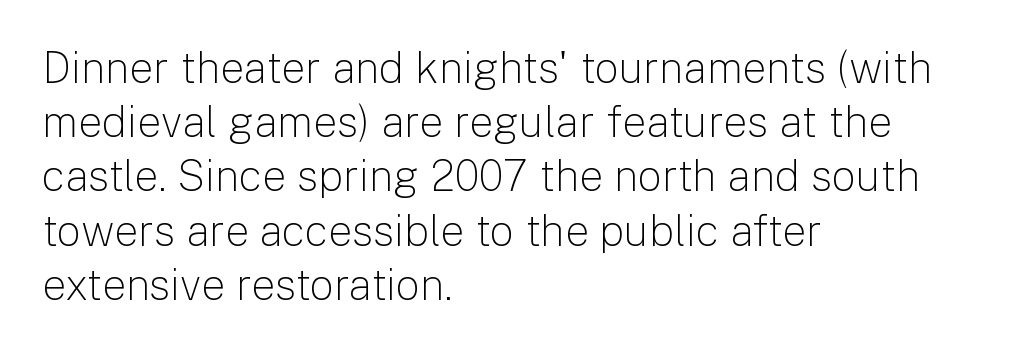
The specimen omits any rule beneath the text block's lines. The cut favours lightness, reaching ordinary text weight at its darkest. The lines sit at an ordinary, default distance from one another. It's the straight-up-and-down kind of type.
